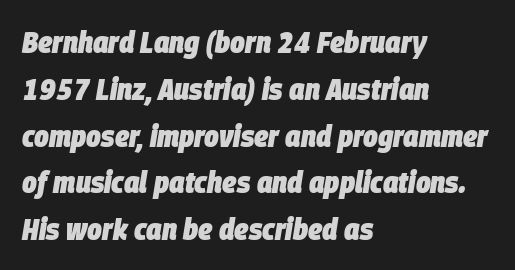
{"italic": "yes", "lean": "right", "slant_degrees": 9, "bold": "yes", "weight": "heavy", "width": "condensed", "stroke_contrast": "low", "x_height": "large", "monospaced": "no", "underline": "no", "align": "left", "line_spacing": "normal", "line_spacing_ratio": 1.51, "letter_spacing": "normal", "letter_spacing_em": 0.0, "glyph_px": 31}
